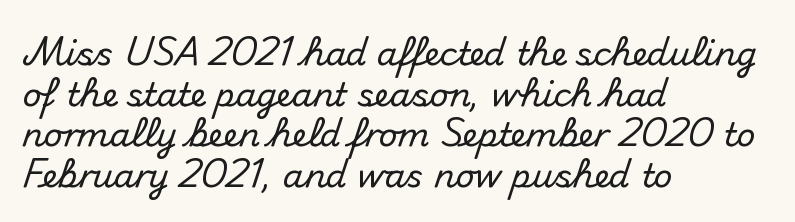
{"serif": "no", "width": "normal", "stroke_contrast": "medium", "x_height": "small", "monospaced": "no", "underline": "no", "align": "left", "line_spacing_ratio": 1.23, "letter_spacing": "normal", "letter_spacing_em": 0.0, "glyph_px": 33}
